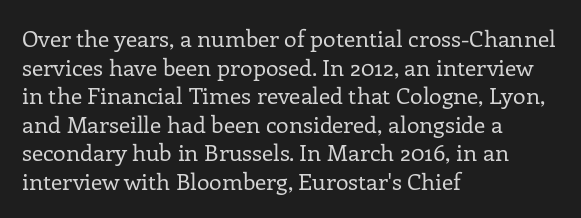
The image shows 23 px text type, upright; set left-aligned, line spacing 1.24x, normal letter spacing, not underlined.
